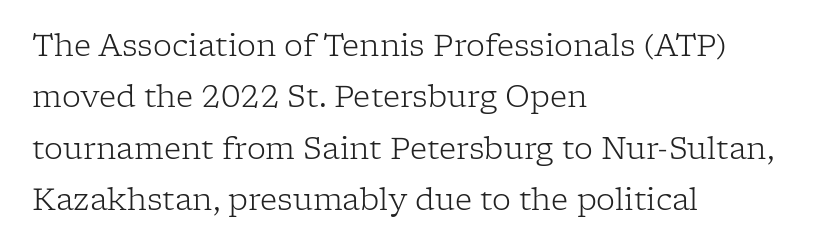
Yep, those are serifs on the letters. Do the letters lean? They stand straight. The gaps between neighbouring characters are ordinary and unremarkable. Letters rest on an invisible, unmarked baseline. Line starts are locked; line ends wander.
